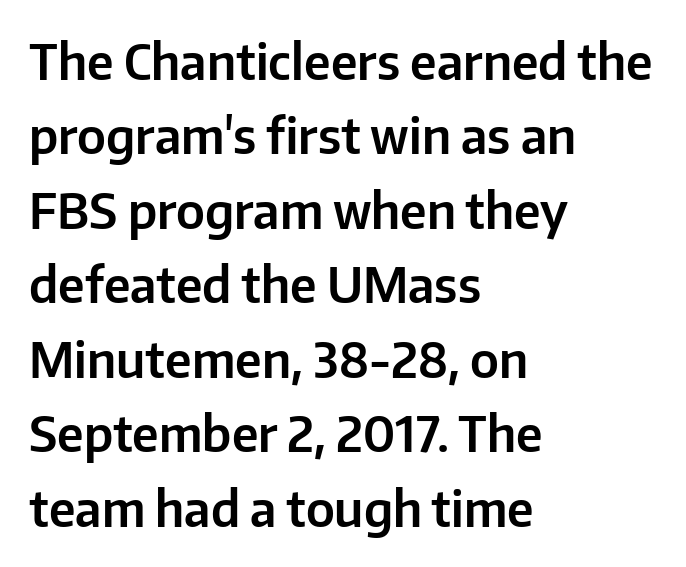
{"serif": "no", "italic": "no", "width": "normal", "stroke_contrast": "low", "x_height": "medium", "monospaced": "no", "underline": "no", "align": "left", "line_spacing": "normal", "line_spacing_ratio": 1.52, "letter_spacing": "normal", "letter_spacing_em": 0.0, "glyph_px": 49}
